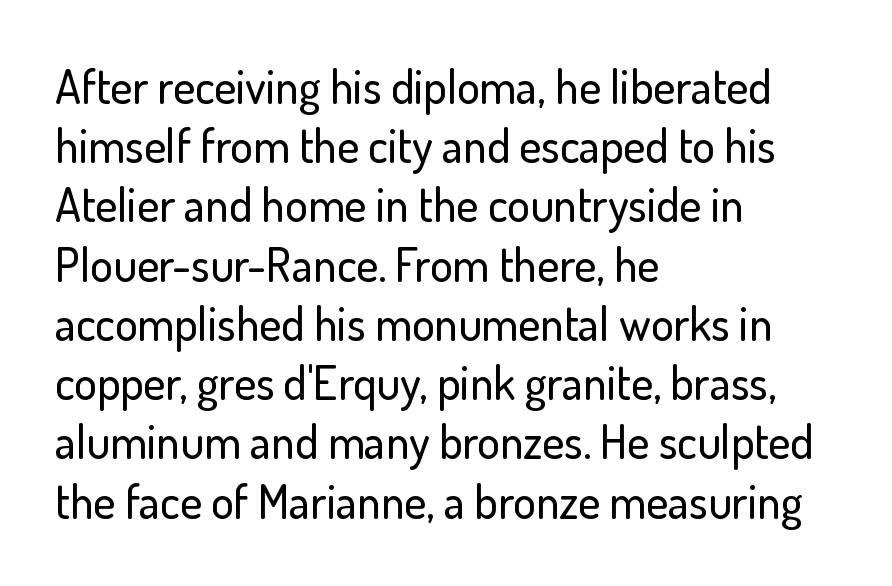
If you drew a ruler down the left edge, every line would touch it. You can tell from the bare stems that sans-serif type was used. What stands out about the letter spacing? Nothing — it is the standard amount. Posture: upright roman.
